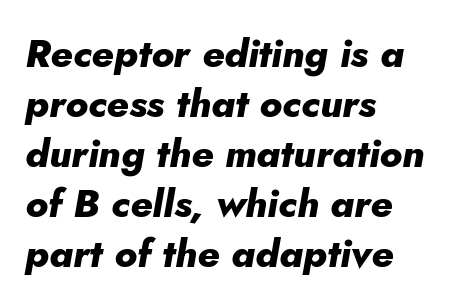
Q: Is the text bold? A: Yes.
Q: Is the text italic (slanted)? A: Yes, it leans right by about 5 degrees.
Q: Is the text underlined? A: No.
Q: How is the paragraph aligned? A: Left-aligned.
Q: Is the spacing between letters normal or unusually wide? A: Normal.
Q: Is the spacing between lines tight, normal or loose? A: Normal.
Q: Width (condensed, normal, or wide)? A: Normal.
Q: Stroke contrast? A: Low.
Q: x-height? A: Small.
Q: Monospaced? A: No.
